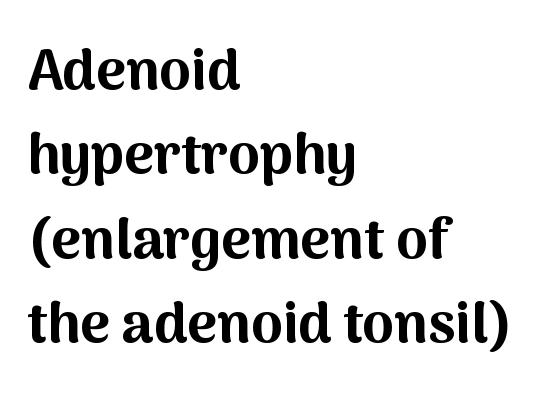
Q: Is the text bold? A: Yes.
Q: Is the text italic (slanted)? A: No, it is upright.
Q: Is the typeface a serif or a sans-serif typeface? A: Sans-serif.
Q: Is the text underlined? A: No.
Q: How is the paragraph aligned? A: Left-aligned.
Q: Is the spacing between letters normal or unusually wide? A: Normal.
Q: Is the spacing between lines tight, normal or loose? A: Normal.
Q: Width (condensed, normal, or wide)? A: Normal.
Q: Stroke contrast? A: Medium.
Q: x-height? A: Medium.
Q: Monospaced? A: No.
